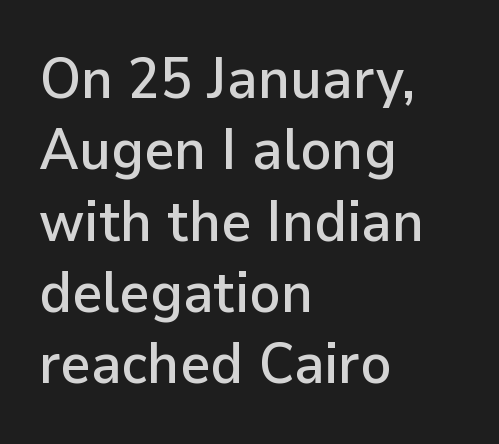
{"serif": "no", "italic": "no", "width": "normal", "stroke_contrast": "low", "x_height": "medium", "monospaced": "no", "underline": "no", "align": "left", "line_spacing_ratio": 1.23, "letter_spacing": "normal", "letter_spacing_em": 0.0, "glyph_px": 58}
